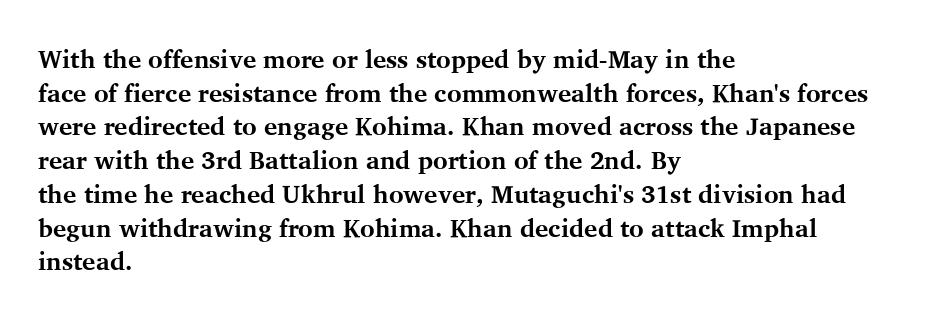
Students, note that the glyphs here touch the page at normal intervals. Chunky letters — that's bold for sure. Descenders are the only things crossing below the line. Notice how the passage keeps a crisp vertical edge on the left only.
